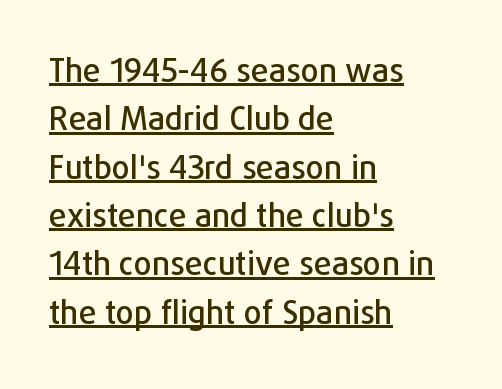
Q: Is the text italic (slanted)? A: No, it is upright.
Q: Is the typeface a serif or a sans-serif typeface? A: Sans-serif.
Q: Is the text underlined? A: Yes.
Q: How is the paragraph aligned? A: Left-aligned.
Q: Is the spacing between letters normal or unusually wide? A: Normal.
Q: Is the spacing between lines tight, normal or loose? A: Normal.
Q: Width (condensed, normal, or wide)? A: Normal.
Q: Stroke contrast? A: Low.
Q: x-height? A: Medium.
Q: Monospaced? A: No.
